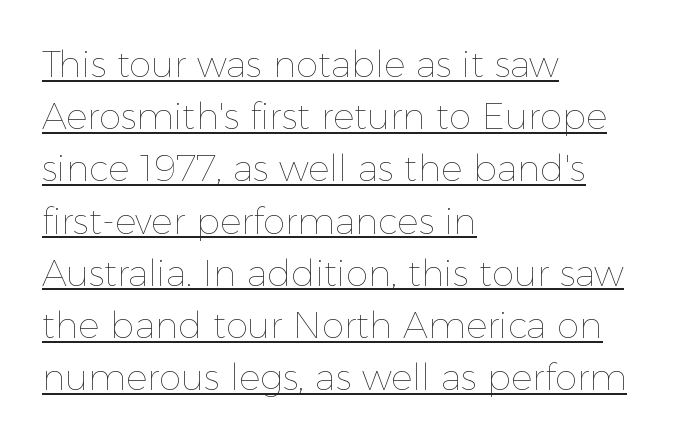
Style check: upright. Caption: standard tracking, unaltered. Stems and bowls with no extra thickness — not bold. Think of a printed novel: that variable character pitch is what you see here.
